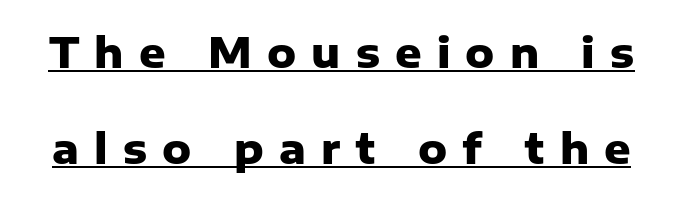
{"serif": "no", "italic": "no", "bold": "yes", "weight": "heavy", "width": "normal", "stroke_contrast": "low", "x_height": "medium", "monospaced": "no", "underline": "yes", "line_spacing": "loose", "line_spacing_ratio": 2.35, "letter_spacing": "wide", "letter_spacing_em": 0.37, "glyph_px": 41}
